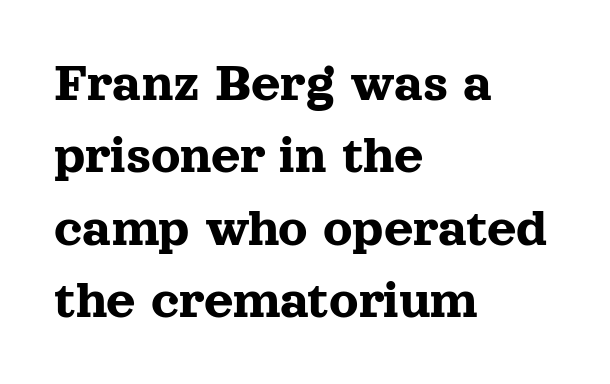
The image shows 57 px serif type, upright; set left-aligned, normal line spacing (1.27x), normal letter spacing, not underlined; a medium x-height.
